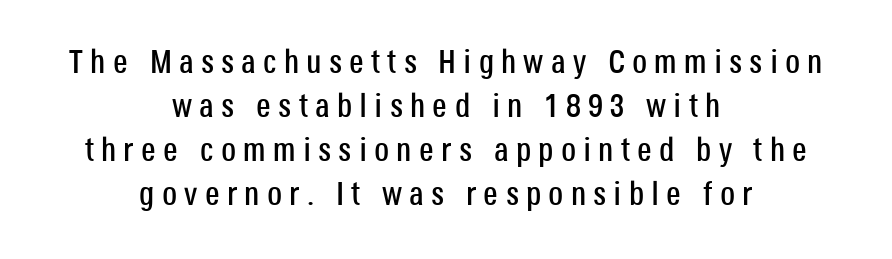
The image shows 33 px condensed sans-serif type, upright; set centered, normal line spacing (1.33x), unusually wide letter spacing (+0.22 em), not underlined; low stroke contrast and a large x-height.
